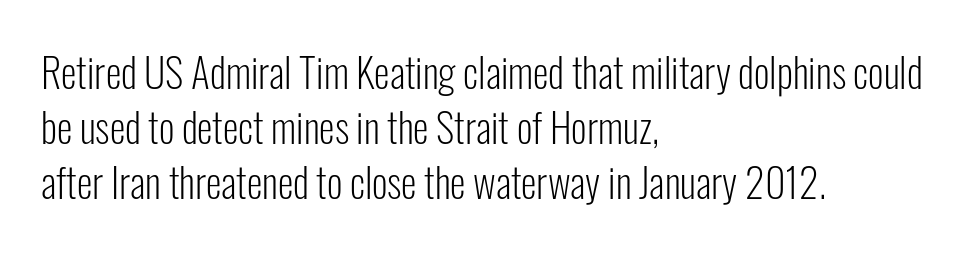
The image shows 40 px light, condensed sans-serif type, upright; set left-aligned, normal line spacing (1.38x), normal letter spacing, not underlined; low stroke contrast and a medium x-height.
